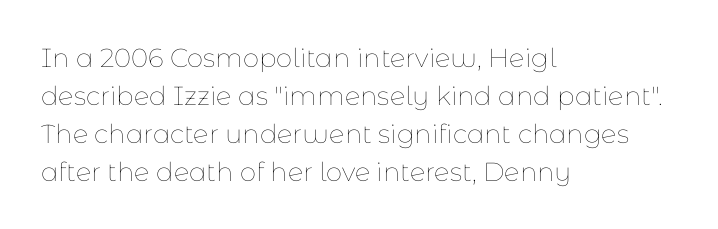
Q: Is the text bold? A: No.
Q: Is the text italic (slanted)? A: No, it is upright.
Q: Is the text underlined? A: No.
Q: How is the paragraph aligned? A: Left-aligned.
Q: Is the spacing between letters normal or unusually wide? A: Normal.
Q: Is the spacing between lines tight, normal or loose? A: Normal.
